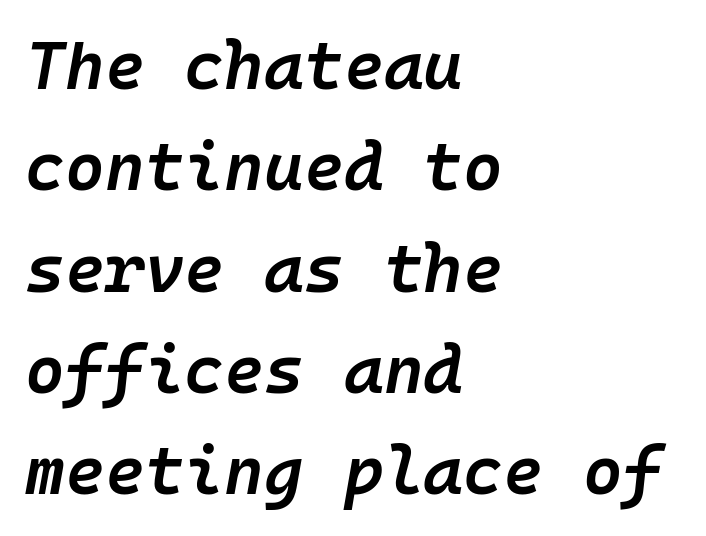
Q: Is the text bold? A: Semi-bold.
Q: Is the text italic (slanted)? A: Yes, it leans right by about 10 degrees.
Q: Is the text underlined? A: No.
Q: How is the paragraph aligned? A: Left-aligned.
Q: Is the spacing between letters normal or unusually wide? A: Normal.
Q: Is the spacing between lines tight, normal or loose? A: Normal.
Q: Width (condensed, normal, or wide)? A: Normal.
Q: Stroke contrast? A: Low.
Q: x-height? A: Medium.
Q: Monospaced? A: Yes.
